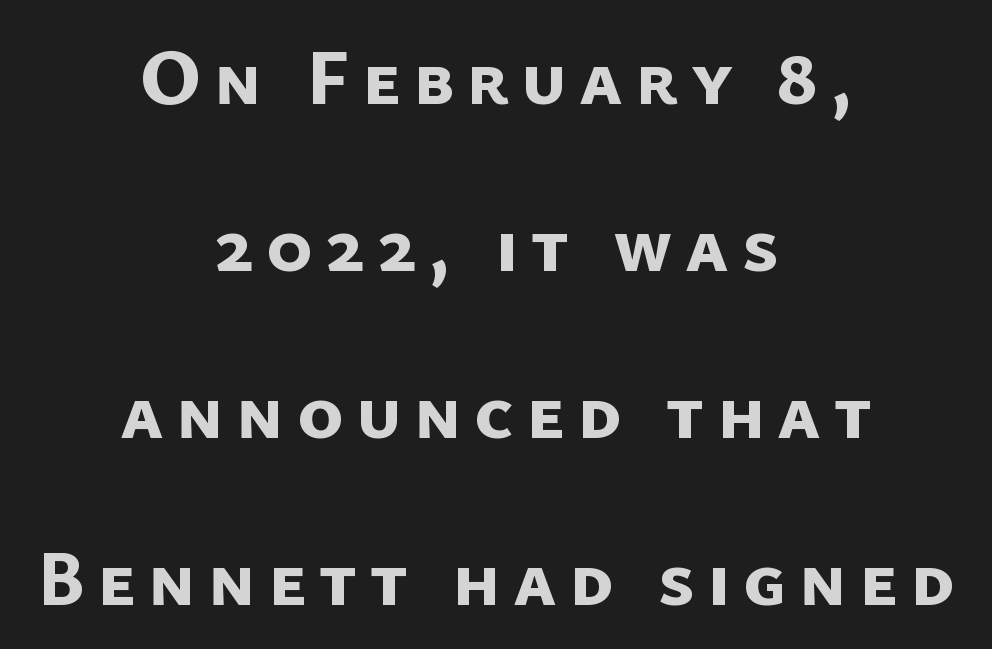
Q: Is the text bold? A: Yes.
Q: Is the typeface a serif or a sans-serif typeface? A: Sans-serif.
Q: Is the text underlined? A: No.
Q: How is the paragraph aligned? A: Centered.
Q: Is the spacing between lines tight, normal or loose? A: Loose.
Q: Width (condensed, normal, or wide)? A: Normal.
Q: Stroke contrast? A: Low.
Q: x-height? A: Medium.
Q: Monospaced? A: No.
